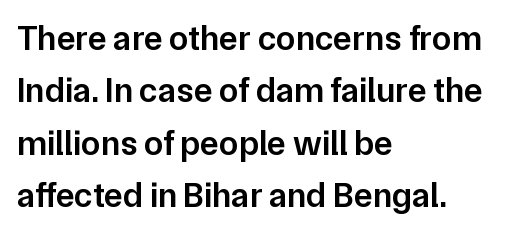
Quick note: not italic, upright. Its strokes are somewhat broadened, the hallmark of semibold type. Descenders hang freely into open space. The rendering shows plain stroke endings on the letterforms — a sans-serif design. Standard letterfit; no display-style spreading of the glyphs.
